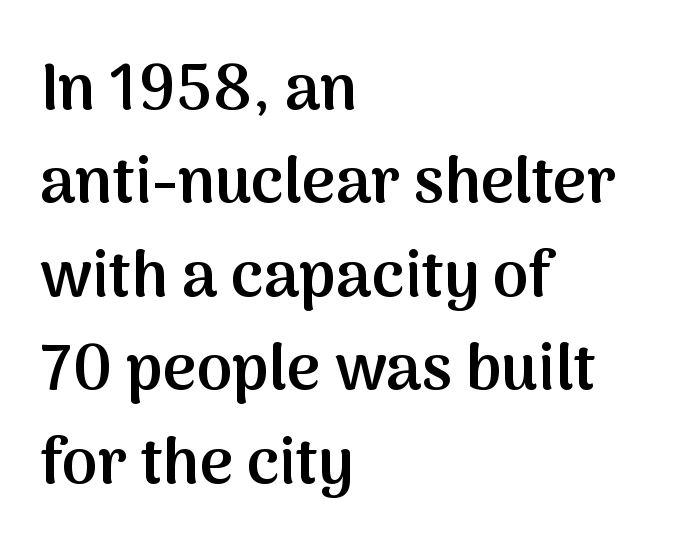
The image shows 64 px semibold sans-serif type, upright; set left-aligned, normal line spacing (1.46x), normal letter spacing, not underlined; medium stroke contrast and a medium x-height.
